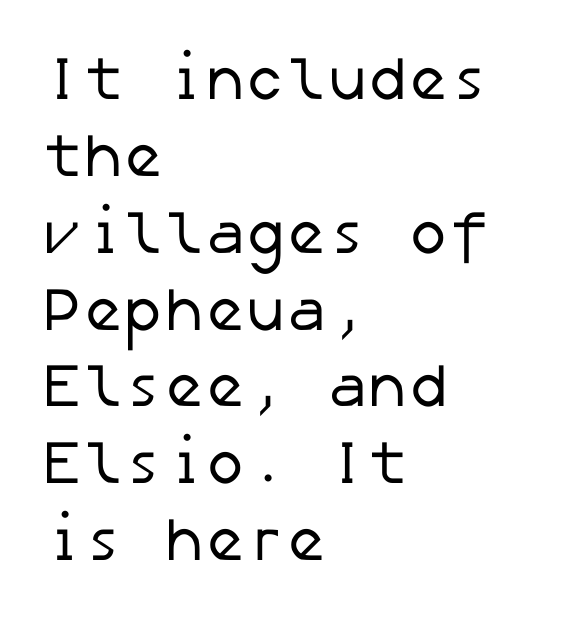
The image shows 61 px regular-weight sans-serif type; set left-aligned, normal line spacing (1.26x), normal letter spacing, not underlined; low stroke contrast and a medium x-height.
